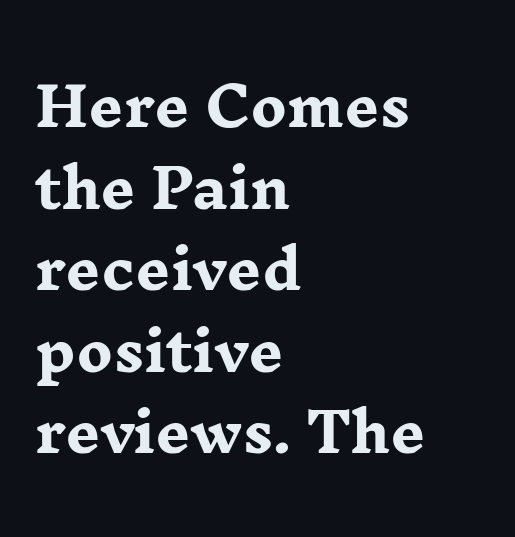
{"serif": "yes", "italic": "no", "bold": "yes", "weight": "heavy", "width": "wide", "stroke_contrast": "low", "x_height": "medium", "monospaced": "no", "underline": "no", "align": "left", "line_spacing": "normal", "line_spacing_ratio": 1.51, "letter_spacing": "normal", "letter_spacing_em": 0.0, "glyph_px": 54}
